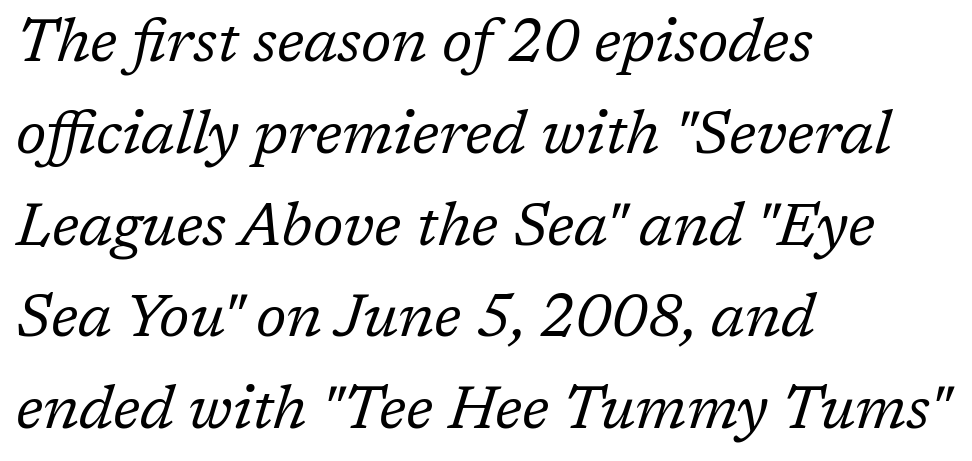
Is the stroke heavy? The answer is a plain regular-or-lighter. The zone under the glyphs is completely vacant. The passage is arranged the way most books set body copy — flush left. The lines sit at an ordinary, default distance from one another.
